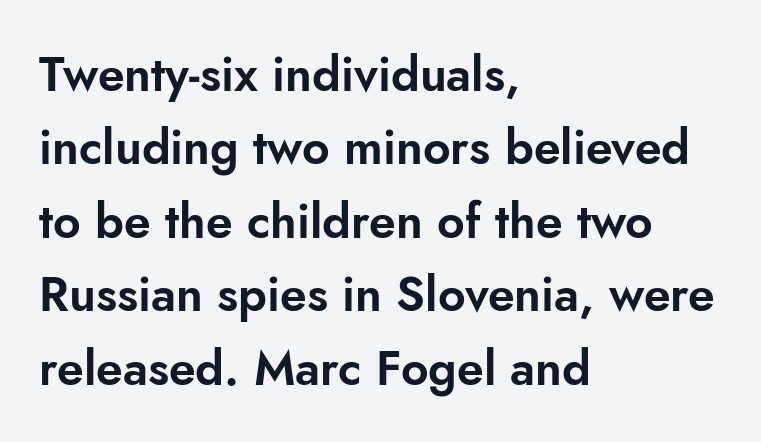
Quick note: interline space is typical. Varying glyph widths throughout — classic text-font behaviour. The lines are quadded left. Underlining? Definitely not there. You can tell from the bare stems that sans-serif type was used.
